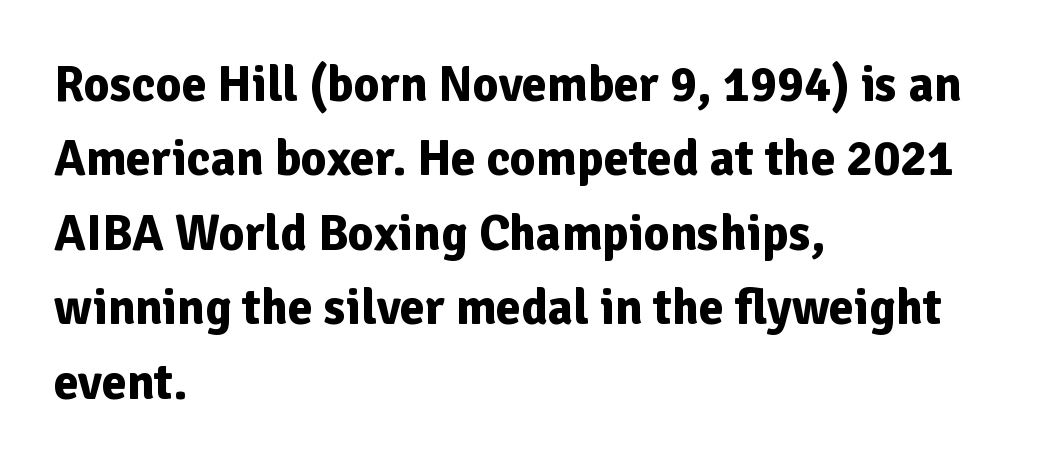
Default kerning and tracking; the words read as compact shapes. To sum up the face: it is a sans, with no serifs. The passage shown is typed in a proportional face where columns would drift. These lines sit exactly where default settings would place them.
